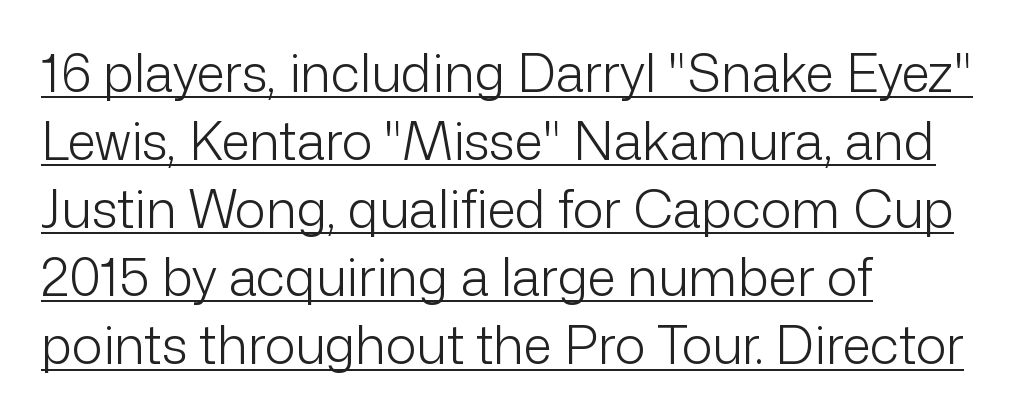
The image shows 52 px light sans-serif type, upright; set left-aligned, normal line spacing (1.31x), normal letter spacing, underlined; low stroke contrast and a medium x-height.
